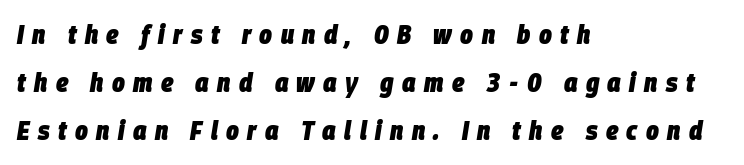
Tracking here is generous; glyphs stand well apart from one another. You can tell it's italic because the verticals aren't actually vertical. Look at the stroke-to-counter ratio: heavy, a bold. Descenders hang freely into open space. Notice how the passage keeps a crisp vertical edge on the left only.
